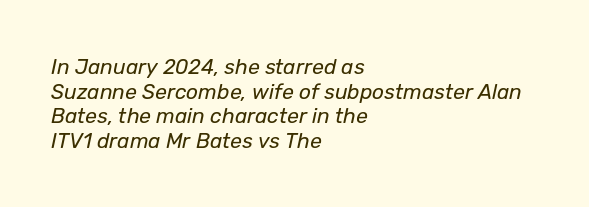
{"italic": "yes", "lean": "right", "slant_degrees": 12, "bold": "no", "underline": "no", "align": "left", "line_spacing_ratio": 1.17, "letter_spacing": "normal", "letter_spacing_em": 0.0, "glyph_px": 21}
